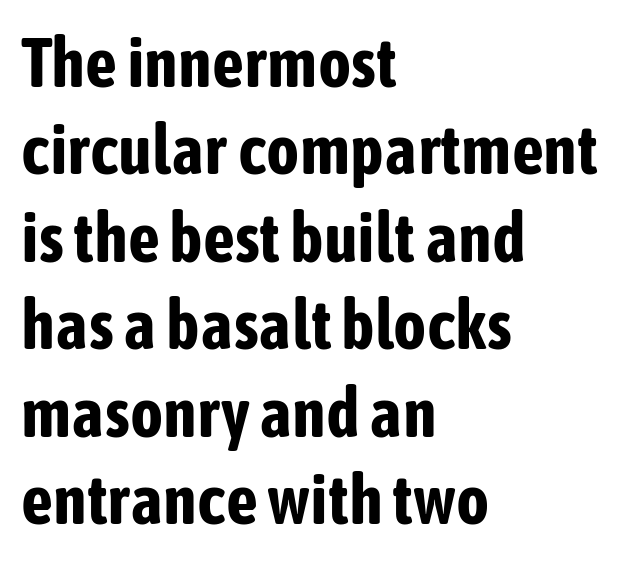
Q: Is the text bold? A: Yes.
Q: Is the text italic (slanted)? A: No, it is upright.
Q: Is the typeface a serif or a sans-serif typeface? A: Sans-serif.
Q: Is the text underlined? A: No.
Q: How is the paragraph aligned? A: Left-aligned.
Q: Is the spacing between letters normal or unusually wide? A: Normal.
Q: Is the spacing between lines tight, normal or loose? A: Normal.
Q: Width (condensed, normal, or wide)? A: Condensed.
Q: Stroke contrast? A: Low.
Q: x-height? A: Medium.
Q: Monospaced? A: No.
